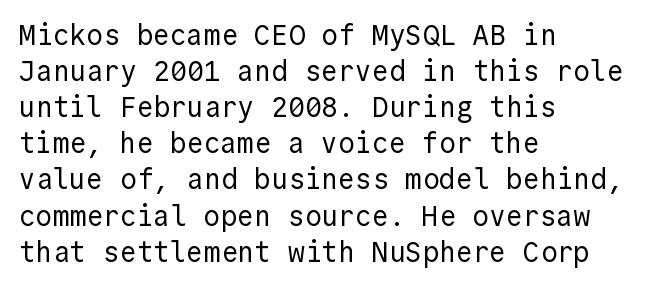
The image shows 28 px regular-weight sans-serif type, upright, monospaced; set left-aligned, normal line spacing (1.29x), normal letter spacing, not underlined; a medium x-height.
